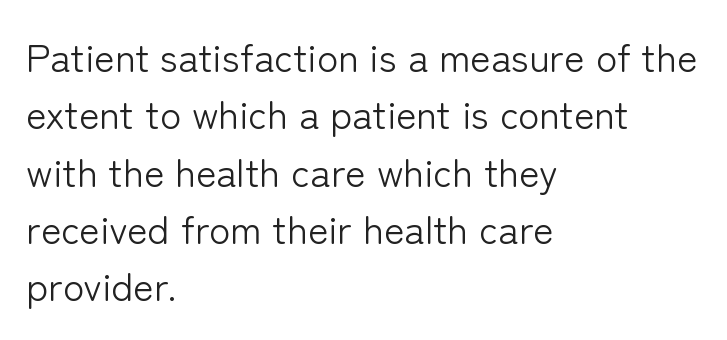
The image shows 39 px light sans-serif type, upright; set left-aligned, normal line spacing (1.47x), normal letter spacing, not underlined; low stroke contrast and a medium x-height.
